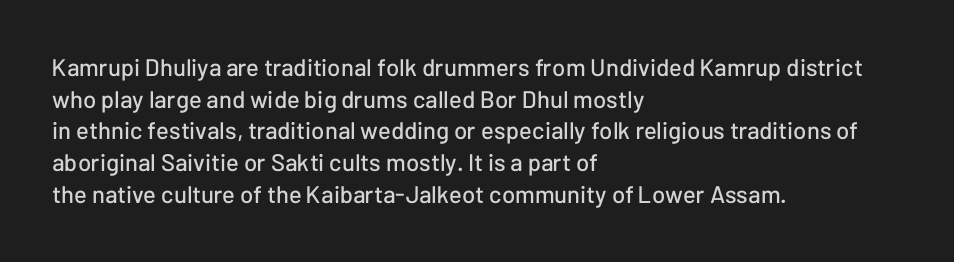
{"italic": "no", "underline": "no", "align": "left", "line_spacing": "normal", "line_spacing_ratio": 1.32, "letter_spacing": "normal", "letter_spacing_em": 0.0, "glyph_px": 24}
